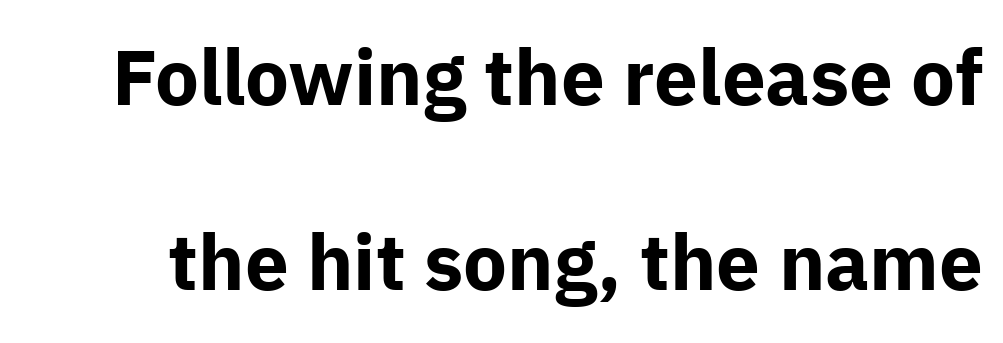
The lines are spread far apart with generous leading. This rendering employs a face without finishing strokes, i.e., a sans-serif. Designer's note — italics off, roman on. Pretty heavy lettering here — definitely bold. Is this a fixed-width face? No — the glyphs have proportional, varying widths. Here the glyphs are tracked normally, forming tight word shapes.
